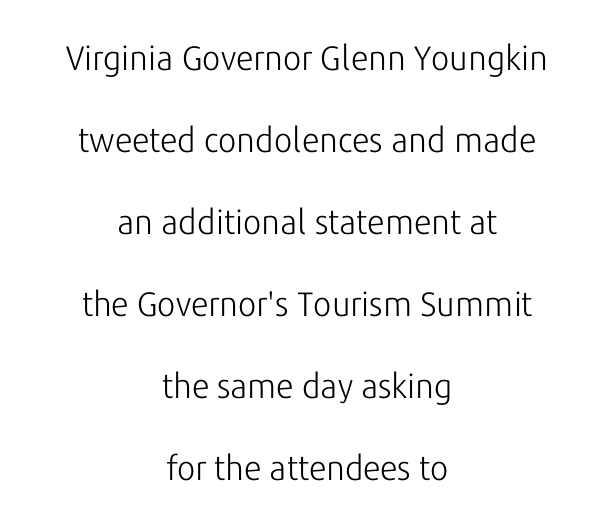
{"serif": "no", "italic": "no", "bold": "no", "weight": "light", "width": "normal", "stroke_contrast": "low", "x_height": "medium", "monospaced": "no", "underline": "no", "align": "center", "line_spacing": "loose", "line_spacing_ratio": 2.41, "letter_spacing": "normal", "letter_spacing_em": 0.0, "glyph_px": 34}
